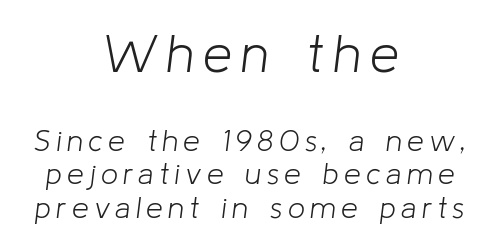
The image shows 52 px light type, italic (leaning right); set centered, tight line spacing (1.12x), not underlined; the first (top) block is 1.73x larger; low stroke contrast and a medium x-height.
